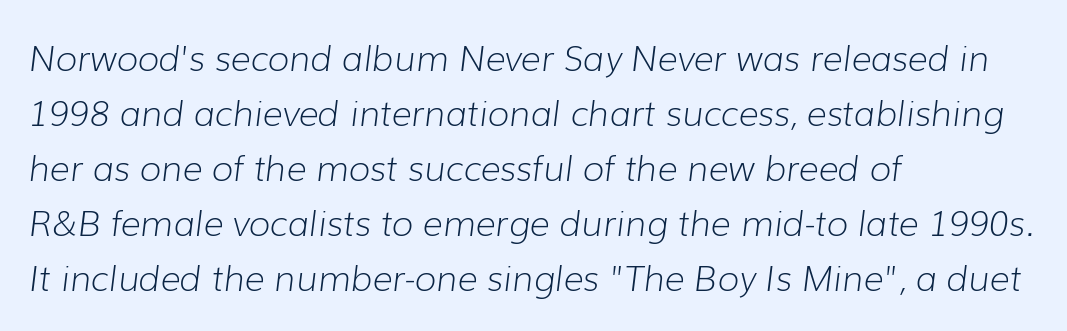
The image shows 35 px light type, italic (leaning right); set left-aligned, normal line spacing (1.57x), normal letter spacing, not underlined; low stroke contrast and a medium x-height.
